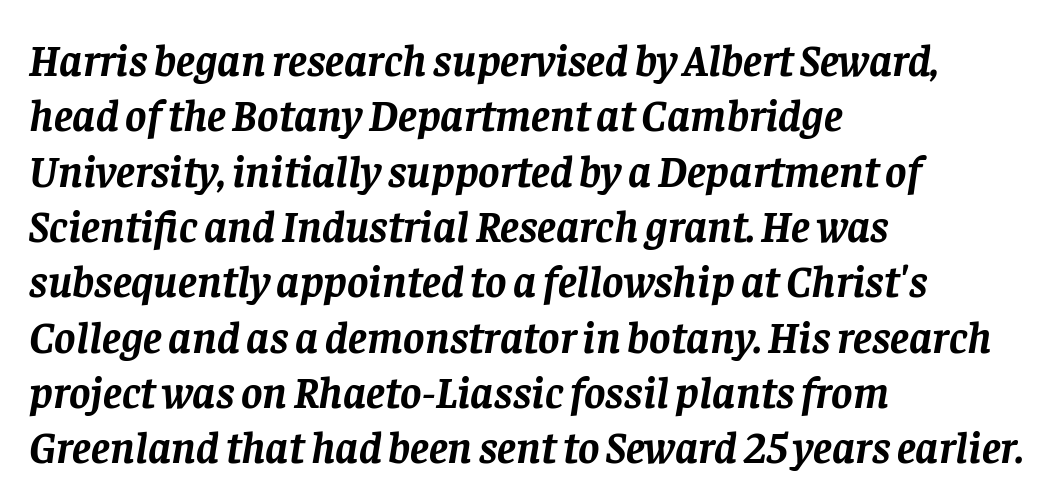
The image shows 45 px semibold serif type, italic (leaning right); set left-aligned, line spacing 1.23x, normal letter spacing, not underlined; low stroke contrast and a large x-height.
